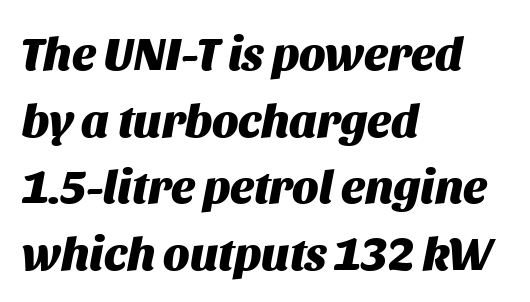
Q: Is the text bold? A: Yes.
Q: Is the text italic (slanted)? A: Yes, it leans right by about 11 degrees.
Q: Is the text underlined? A: No.
Q: How is the paragraph aligned? A: Left-aligned.
Q: Is the spacing between letters normal or unusually wide? A: Normal.
Q: Is the spacing between lines tight, normal or loose? A: Normal.
Q: Width (condensed, normal, or wide)? A: Normal.
Q: Stroke contrast? A: Medium.
Q: x-height? A: Large.
Q: Monospaced? A: No.
